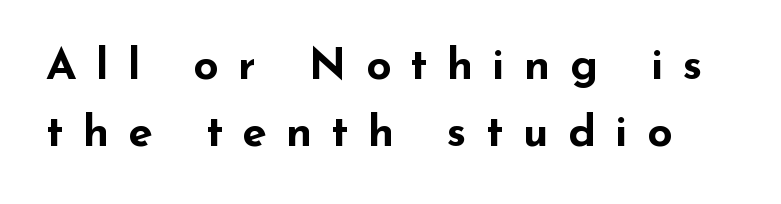
Q: Is the text bold? A: Yes.
Q: Is the text italic (slanted)? A: No, it is upright.
Q: Is the typeface a serif or a sans-serif typeface? A: Sans-serif.
Q: Is the text underlined? A: No.
Q: Is the spacing between letters normal or unusually wide? A: Unusually wide.
Q: Is the spacing between lines tight, normal or loose? A: Normal.
Q: Width (condensed, normal, or wide)? A: Wide.
Q: Stroke contrast? A: Low.
Q: x-height? A: Small.
Q: Monospaced? A: No.
